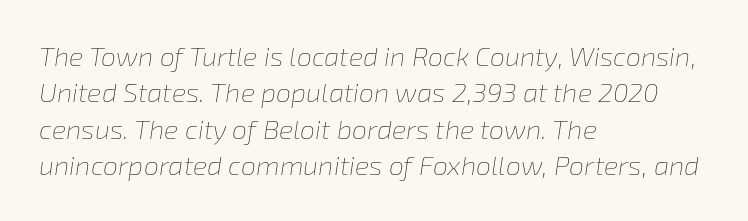
The image shows 27 px text type, italic (leaning right); set left-aligned, normal line spacing (1.35x), normal letter spacing, not underlined.
